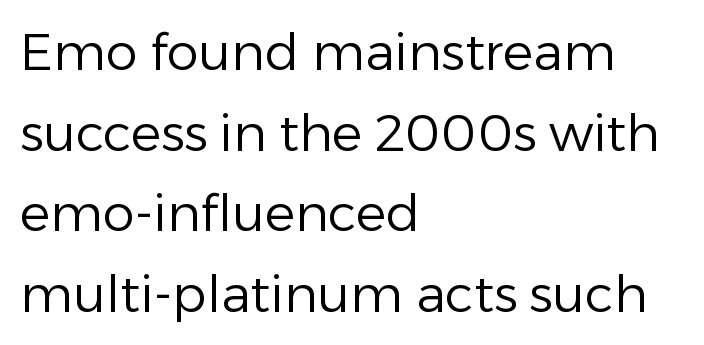
Q: Is the text bold? A: No.
Q: Is the text italic (slanted)? A: No, it is upright.
Q: Is the typeface a serif or a sans-serif typeface? A: Sans-serif.
Q: Is the text underlined? A: No.
Q: How is the paragraph aligned? A: Left-aligned.
Q: Is the spacing between letters normal or unusually wide? A: Normal.
Q: Is the spacing between lines tight, normal or loose? A: Normal.
Q: Width (condensed, normal, or wide)? A: Normal.
Q: Stroke contrast? A: Low.
Q: x-height? A: Medium.
Q: Monospaced? A: No.
